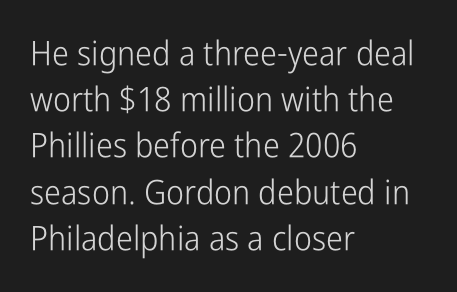
Unlike a traditional serif, this face leaves its strokes unadorned. The rendering keeps characters at their native spacing. A student would call this left alignment; a typographer would say flush left, rag right. Summary of vertical rhythm: regular, with standard interline spacing. The letters advance in unequal steps, a hallmark of proportional type. The cut favours lightness, reaching ordinary text weight at its darkest.
